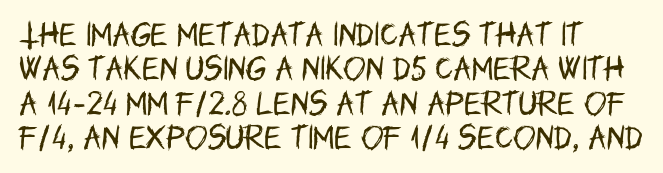
The image shows 27 px text type, upright; set normal line spacing (1.27x), normal letter spacing, not underlined.
